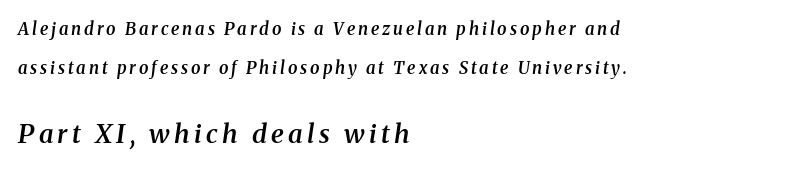
{"italic": "yes", "lean": "right", "slant_degrees": 8, "bold": "semi", "underline": "no", "align": "left", "line_spacing": "loose", "line_spacing_ratio": 2.31, "larger_block": "second", "size_ratio": 1.53, "glyph_px": 26}
